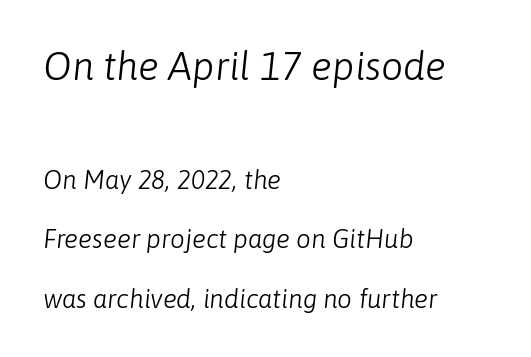
The area under the type is left untouched. This sample has the flowing, uneven cadence of proportional lettering. The passage is arranged the way most books set body copy — flush left. On a weight scale, this lands at 450 or below. Characters follow at the spacing the type designer built in. In terms of leading, this rendering errs on the spacious side.
